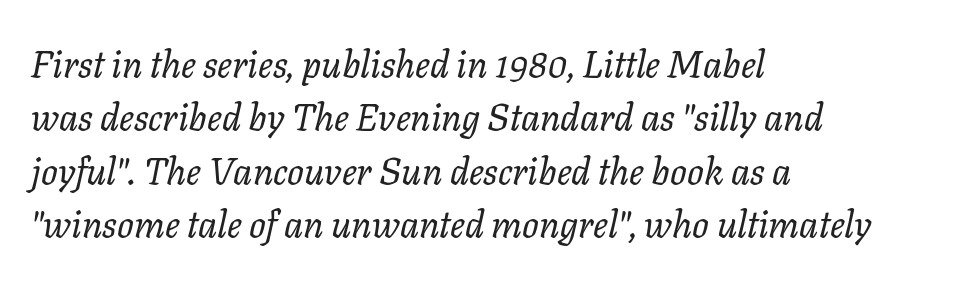
Q: Is the text bold? A: No.
Q: Is the text italic (slanted)? A: Yes, it leans right by about 11 degrees.
Q: Is the text underlined? A: No.
Q: How is the paragraph aligned? A: Left-aligned.
Q: Is the spacing between letters normal or unusually wide? A: Normal.
Q: Is the spacing between lines tight, normal or loose? A: Normal.
Q: Width (condensed, normal, or wide)? A: Normal.
Q: Stroke contrast? A: Low.
Q: x-height? A: Medium.
Q: Monospaced? A: No.
